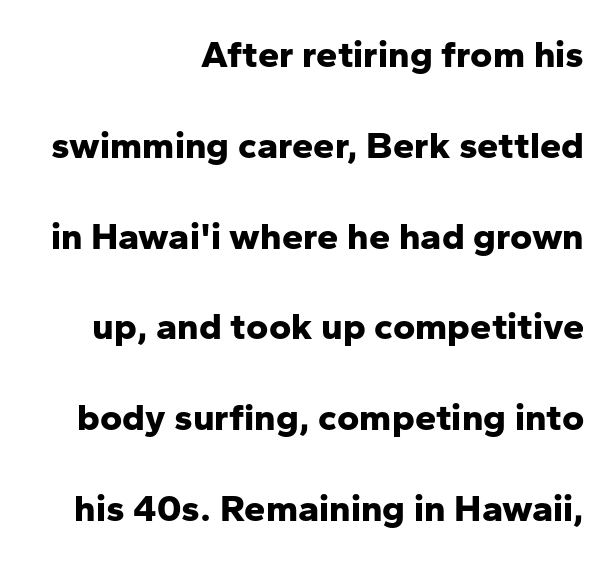
{"serif": "no", "italic": "no", "bold": "yes", "weight": "bold", "width": "normal", "stroke_contrast": "low", "x_height": "medium", "monospaced": "no", "underline": "no", "align": "right", "line_spacing": "loose", "line_spacing_ratio": 2.39, "letter_spacing": "normal", "letter_spacing_em": 0.0, "glyph_px": 38}
